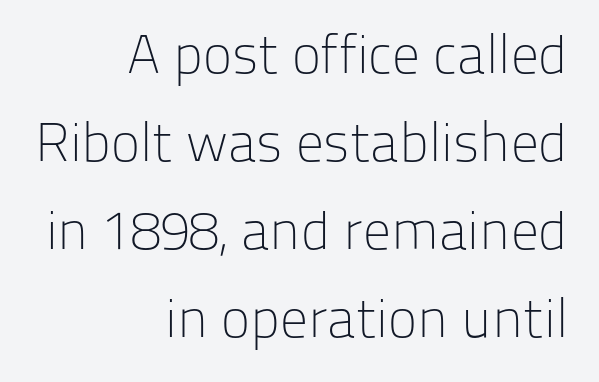
The image shows 55 px light sans-serif type, upright; set right-aligned, normal line spacing (1.6x), normal letter spacing, not underlined; low stroke contrast and a medium x-height.
